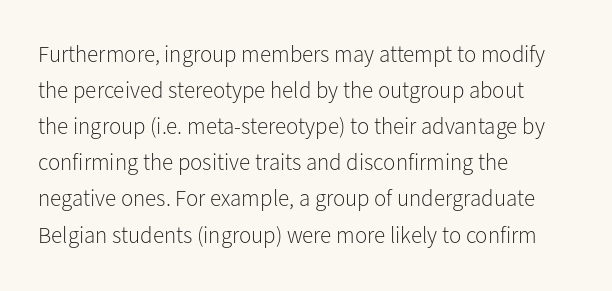
{"italic": "no", "bold": "no", "underline": "no", "align": "left", "line_spacing": "normal", "line_spacing_ratio": 1.57, "letter_spacing": "normal", "letter_spacing_em": 0.0, "glyph_px": 23}
